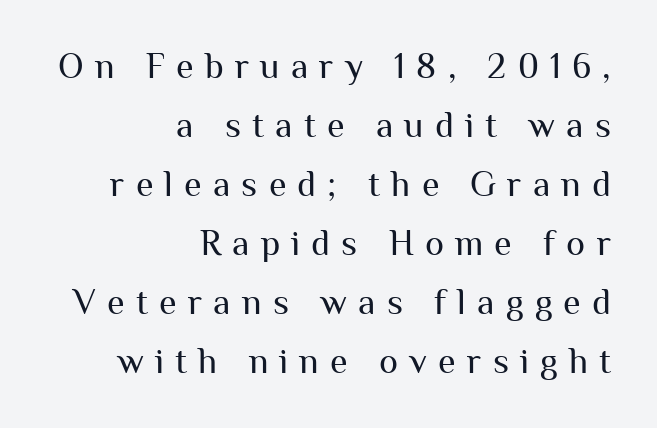
The image shows 36 px regular-weight sans-serif type, upright; set right-aligned, normal line spacing (1.64x), unusually wide letter spacing (+0.31 em), not underlined; medium stroke contrast and a medium x-height.
